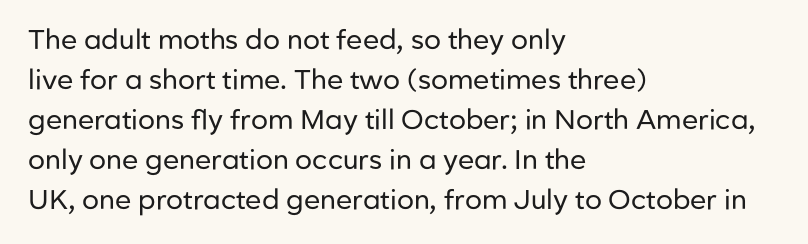
{"italic": "no", "bold": "no", "underline": "no", "align": "left", "line_spacing": "normal", "line_spacing_ratio": 1.48, "letter_spacing": "normal", "letter_spacing_em": 0.0, "glyph_px": 27}
